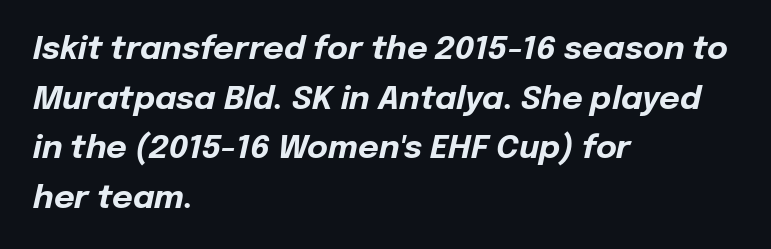
{"italic": "yes", "lean": "right", "slant_degrees": 12, "bold": "yes", "weight": "bold", "width": "normal", "stroke_contrast": "low", "x_height": "medium", "monospaced": "no", "underline": "no", "align": "left", "line_spacing": "normal", "line_spacing_ratio": 1.55, "letter_spacing": "normal", "letter_spacing_em": 0.0, "glyph_px": 32}
